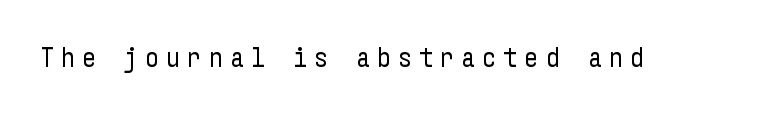
The image shows 28 px regular-weight, condensed sans-serif type, upright; set unusually wide letter spacing (+0.24 em), not underlined; low stroke contrast and a medium x-height.
